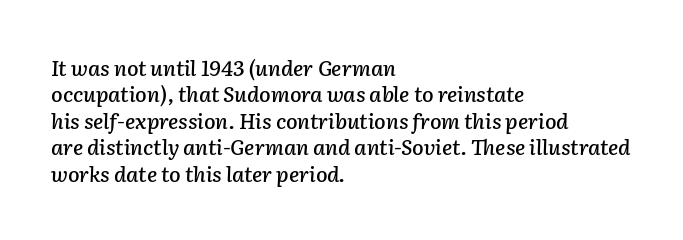
{"italic": "yes", "lean": "right", "slant_degrees": 2, "underline": "no", "align": "left", "line_spacing": "normal", "line_spacing_ratio": 1.26, "letter_spacing": "normal", "letter_spacing_em": 0.0, "glyph_px": 21}
